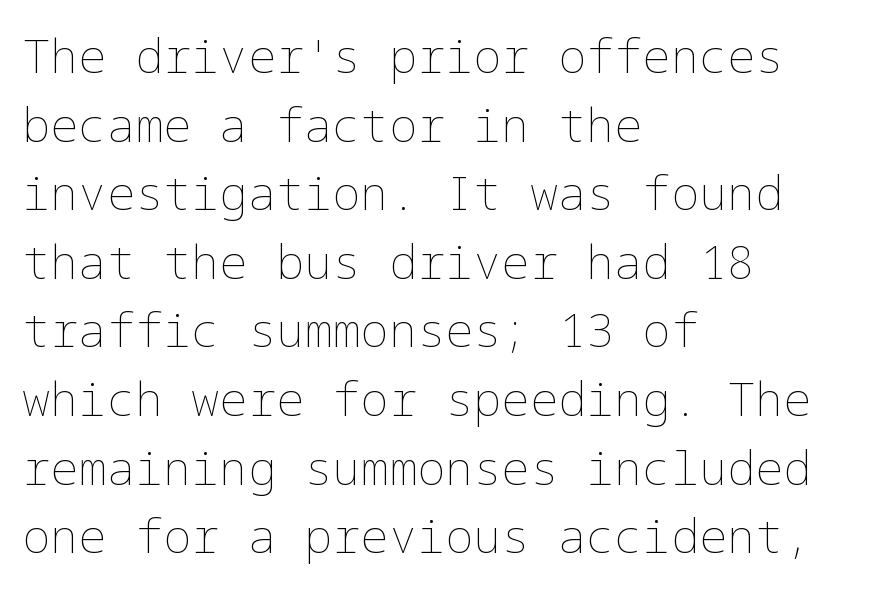
Q: Is the text bold? A: No.
Q: Is the text italic (slanted)? A: No, it is upright.
Q: Is the text underlined? A: No.
Q: How is the paragraph aligned? A: Left-aligned.
Q: Is the spacing between letters normal or unusually wide? A: Normal.
Q: Is the spacing between lines tight, normal or loose? A: Normal.
Q: Width (condensed, normal, or wide)? A: Normal.
Q: Stroke contrast? A: Low.
Q: x-height? A: Medium.
